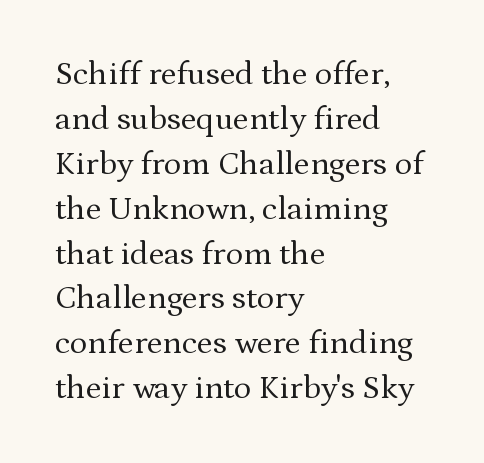
{"serif": "yes", "italic": "no", "bold": "no", "weight": "regular", "width": "normal", "stroke_contrast": "medium", "x_height": "medium", "monospaced": "no", "underline": "no", "align": "left", "line_spacing": "normal", "line_spacing_ratio": 1.36, "letter_spacing": "normal", "letter_spacing_em": 0.0, "glyph_px": 33}
